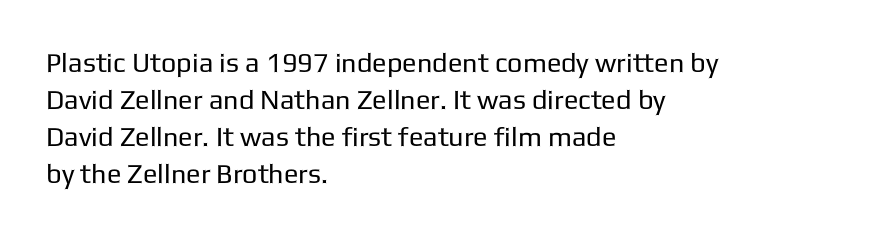
Q: Is the text bold? A: No.
Q: Is the text italic (slanted)? A: No, it is upright.
Q: Is the text underlined? A: No.
Q: How is the paragraph aligned? A: Left-aligned.
Q: Is the spacing between letters normal or unusually wide? A: Normal.
Q: Is the spacing between lines tight, normal or loose? A: Normal.
